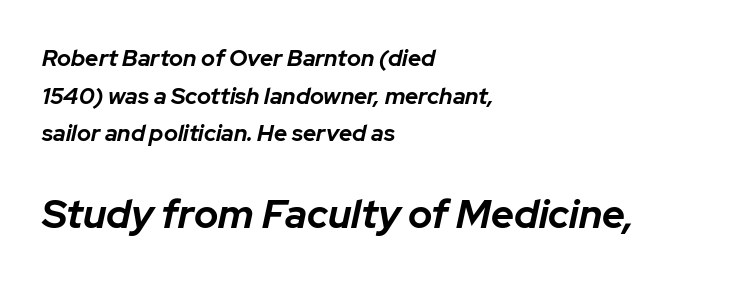
{"italic": "yes", "lean": "right", "slant_degrees": 12, "bold": "yes", "weight": "bold", "width": "normal", "stroke_contrast": "low", "x_height": "medium", "monospaced": "no", "underline": "no", "align": "left", "line_spacing": "normal", "line_spacing_ratio": 1.64, "letter_spacing": "normal", "letter_spacing_em": 0.0, "larger_block": "second", "size_ratio": 1.74, "glyph_px": 40}
